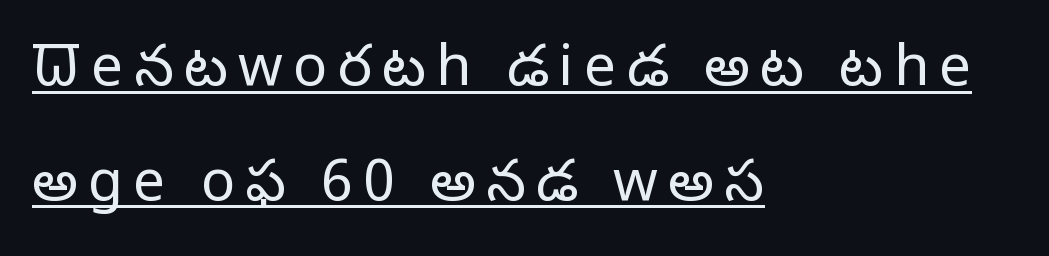
{"serif": "no", "italic": "no", "bold": "no", "weight": "light", "width": "normal", "stroke_contrast": "low", "x_height": "medium", "monospaced": "no", "underline": "yes", "align": "left", "line_spacing": "loose", "line_spacing_ratio": 2.01, "glyph_px": 57}
